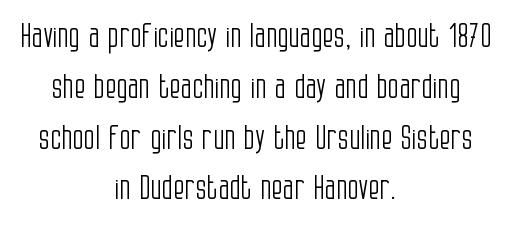
The rendering uses a moderate line-height, typical for paragraphs. Summary of weight: not heavy and not bold. Think of a printed novel: that variable character pitch is what you see here. Quick note: not italic, upright.
